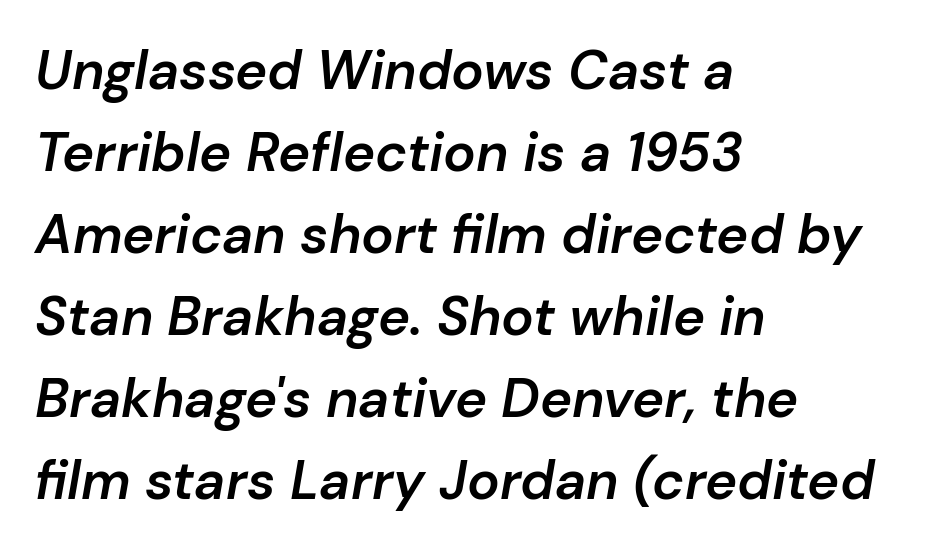
{"italic": "yes", "lean": "right", "slant_degrees": 10, "bold": "semi", "weight": "semibold", "width": "normal", "stroke_contrast": "low", "x_height": "medium", "monospaced": "no", "underline": "no", "align": "left", "line_spacing": "normal", "line_spacing_ratio": 1.52, "letter_spacing": "normal", "letter_spacing_em": 0.0, "glyph_px": 54}
